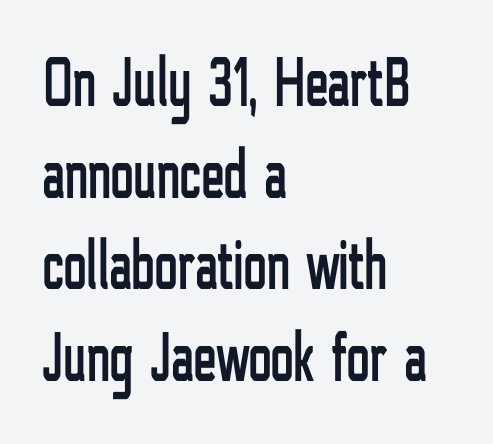
A typesetter would call this proportional, since set widths differ per character. The foot of each line stays bare and open. Is there much room between lines? A standard amount, neither cramped nor airy. Nothing sits at the stroke ends, so this counts as sans-serif.
